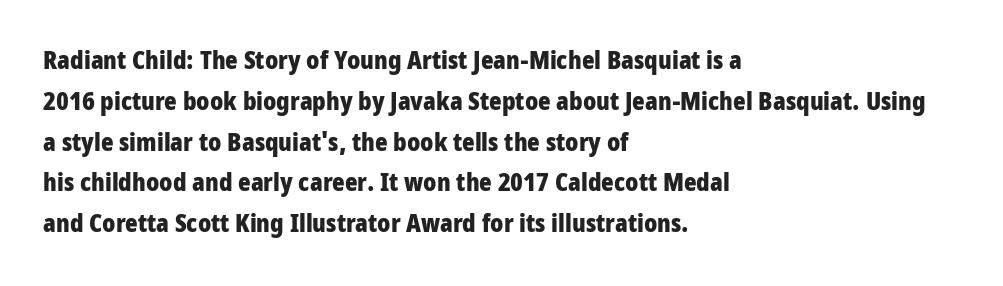
A dark, heavy texture on the line: the type is bold. Characters follow at the spacing the type designer built in. The designer left line spacing at the default. Unmarked baselines from the first word to the last. Posture: vertical.
